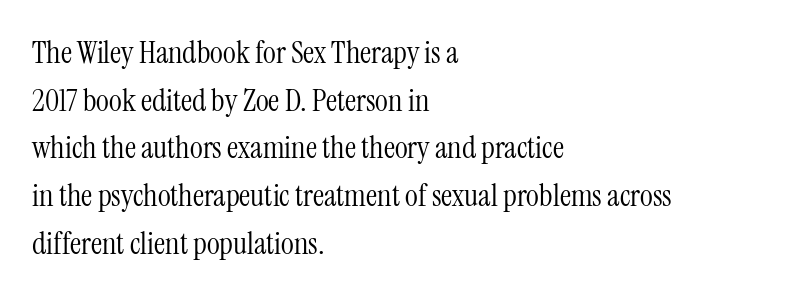
{"serif": "yes", "italic": "no", "bold": "no", "weight": "light", "width": "condensed", "stroke_contrast": "medium", "x_height": "medium", "monospaced": "no", "underline": "no", "align": "left", "line_spacing": "normal", "line_spacing_ratio": 1.54, "letter_spacing": "normal", "letter_spacing_em": 0.0, "glyph_px": 31}
